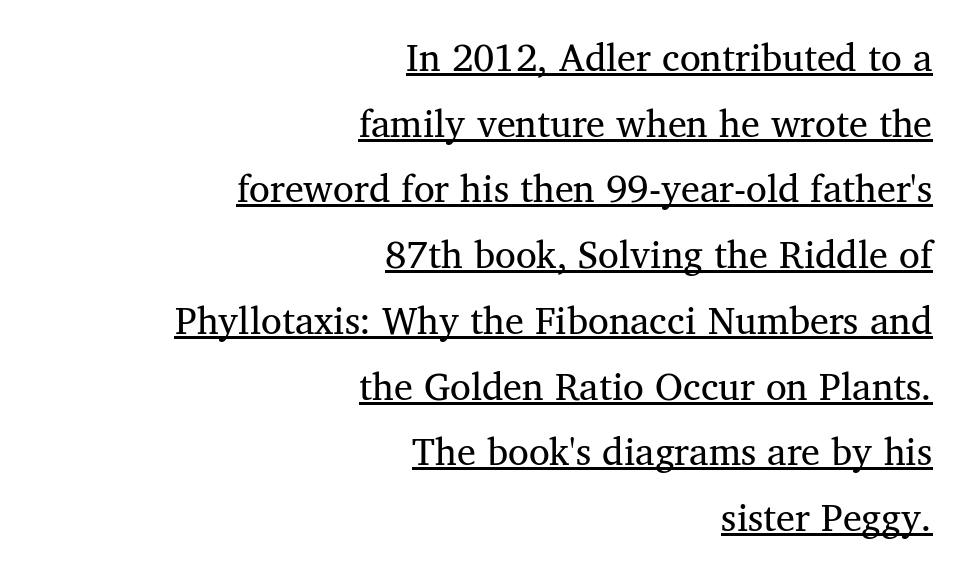
The image shows 38 px regular-weight serif type, upright; set right-aligned, line spacing 1.73x, normal letter spacing, underlined; medium stroke contrast and a medium x-height.
